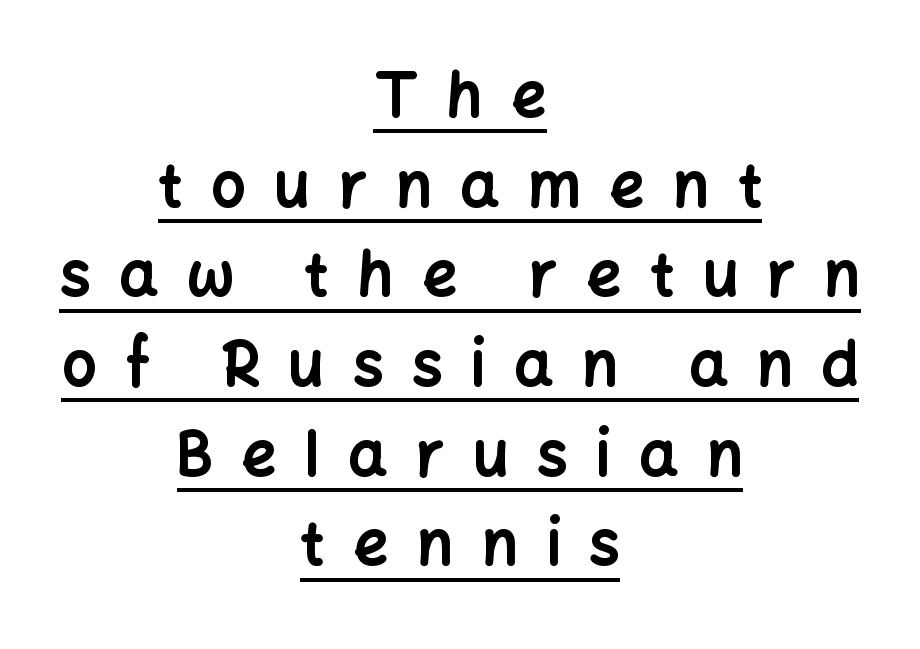
{"serif": "no", "italic": "no", "bold": "yes", "weight": "bold", "width": "normal", "stroke_contrast": "low", "x_height": "medium", "monospaced": "no", "underline": "yes", "align": "center", "line_spacing": "normal", "line_spacing_ratio": 1.47, "letter_spacing": "wide", "letter_spacing_em": 0.47, "glyph_px": 61}
